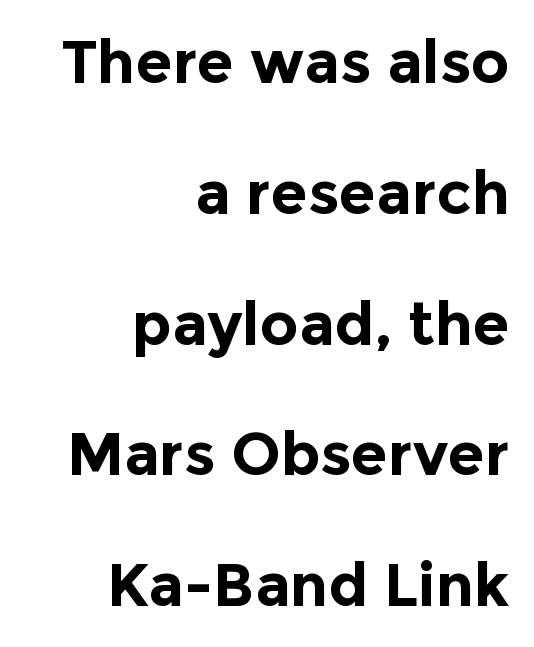
{"serif": "no", "italic": "no", "bold": "yes", "weight": "bold", "width": "normal", "x_height": "medium", "monospaced": "no", "underline": "no", "align": "right", "line_spacing": "loose", "line_spacing_ratio": 2.18, "letter_spacing": "normal", "letter_spacing_em": 0.0, "glyph_px": 60}
